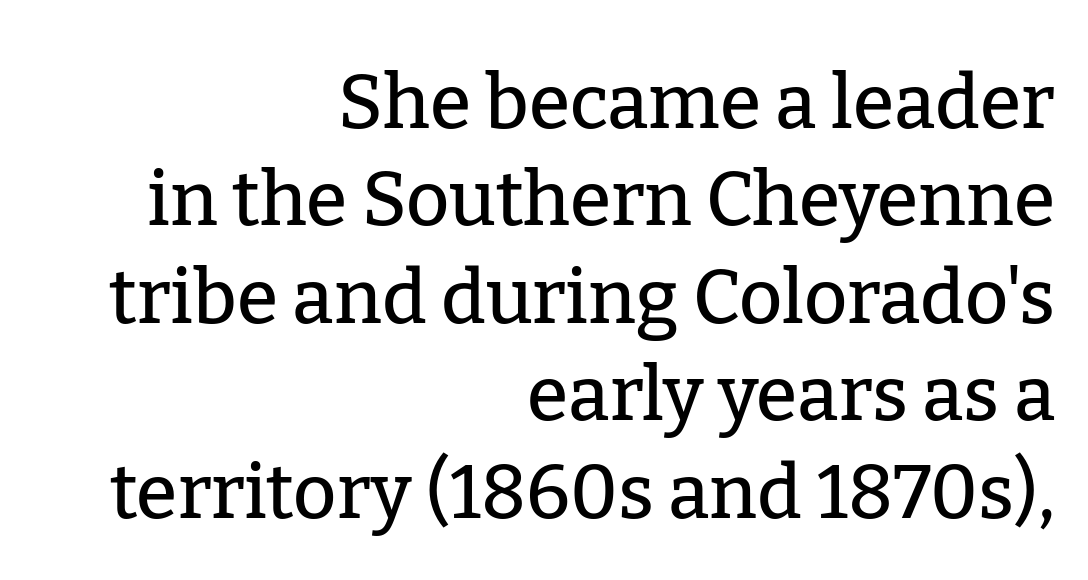
{"serif": "yes", "italic": "no", "width": "normal", "stroke_contrast": "low", "x_height": "medium", "monospaced": "no", "underline": "no", "align": "right", "line_spacing": "normal", "line_spacing_ratio": 1.3, "letter_spacing": "normal", "letter_spacing_em": 0.0, "glyph_px": 75}
